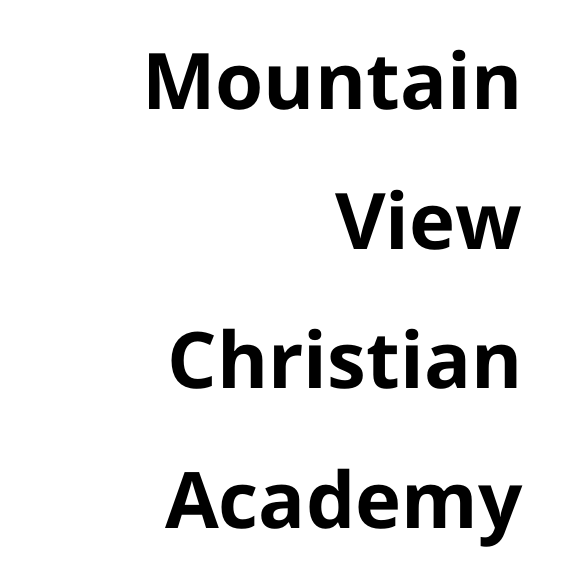
The image shows 78 px bold sans-serif type, upright; set right-aligned, line spacing 1.79x, normal letter spacing, not underlined; low stroke contrast and a medium x-height.
